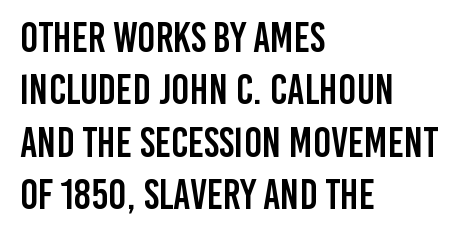
The image shows 42 px condensed sans-serif type, upright; set left-aligned, normal line spacing (1.25x), normal letter spacing, not underlined; low stroke contrast and a large x-height.
